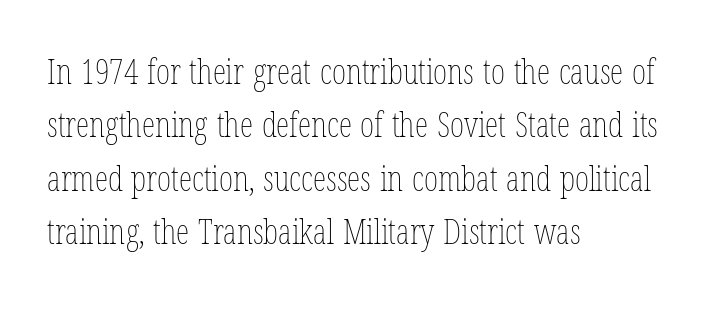
Looks like regular typesetting: each glyph gets only the width it needs. Compared with a typical body face, this is equally light or lighter still. The space directly below the letters is spotless. The letters stand straight up with perfectly vertical stems. The horizontal fit of the characters is conventional and even. A student would call this left alignment; a typographer would say flush left, rag right.
